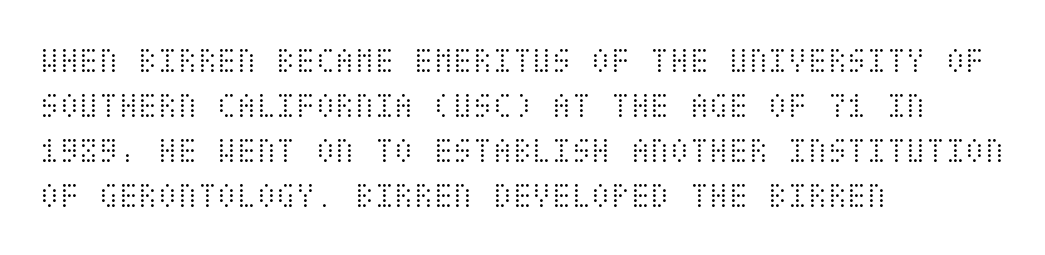
{"italic": "no", "bold": "no", "weight": "light", "width": "condensed", "stroke_contrast": "medium", "x_height": "large", "underline": "no", "align": "left", "line_spacing": "normal", "line_spacing_ratio": 1.25, "letter_spacing": "normal", "letter_spacing_em": 0.0, "glyph_px": 36}
